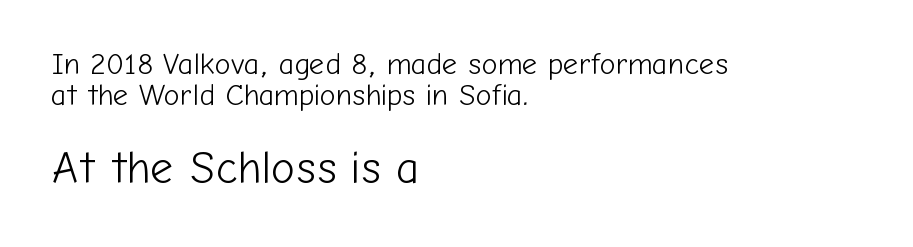
Q: Is the text bold? A: No.
Q: Is the text italic (slanted)? A: No, it is upright.
Q: Is the typeface a serif or a sans-serif typeface? A: Sans-serif.
Q: Is the text underlined? A: No.
Q: How is the paragraph aligned? A: Left-aligned.
Q: Is the spacing between letters normal or unusually wide? A: Normal.
Q: Is the spacing between lines tight, normal or loose? A: Tight.
Q: Which block of text is set in a larger size, the first (top) or the second (bottom)? A: The second (bottom) one.
Q: Width (condensed, normal, or wide)? A: Normal.
Q: Stroke contrast? A: Low.
Q: x-height? A: Medium.
Q: Monospaced? A: No.
